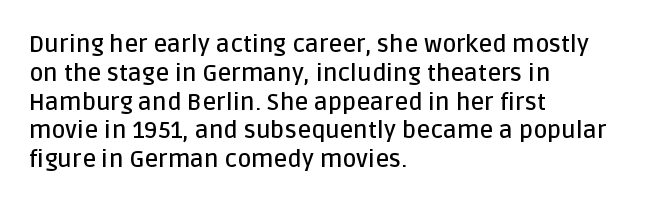
{"italic": "no", "bold": "semi", "underline": "no", "align": "left", "line_spacing_ratio": 1.2, "letter_spacing": "normal", "letter_spacing_em": 0.0, "glyph_px": 24}
